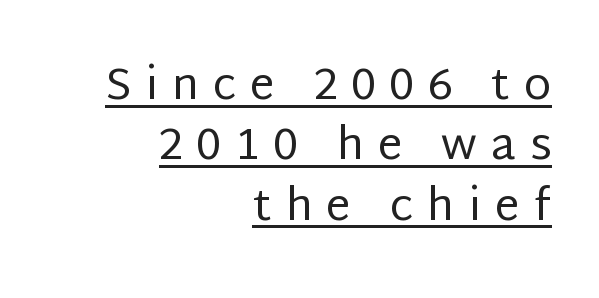
The image shows 44 px regular-weight sans-serif type, upright; set right-aligned, normal line spacing (1.37x), unusually wide letter spacing (+0.32 em), underlined; low stroke contrast and a large x-height.
